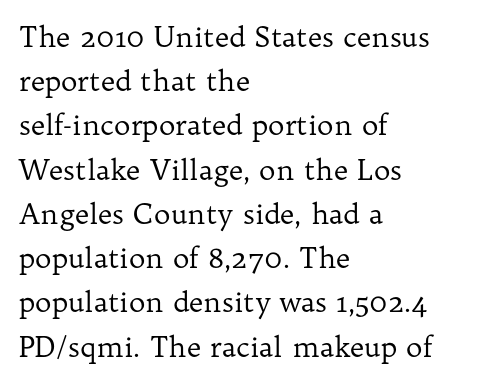
Italic? Not at all — the glyphs are vertical. Horizontally, the lines are justified to the leading edge only. No extra tracking has been applied to these lines. I'd call this a serif setting — the letters wear small feet.
